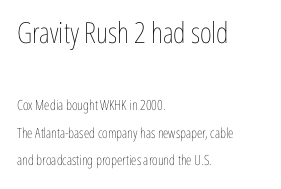
Q: Is the text bold? A: No.
Q: Is the text italic (slanted)? A: No, it is upright.
Q: Is the text underlined? A: No.
Q: How is the paragraph aligned? A: Left-aligned.
Q: Is the spacing between letters normal or unusually wide? A: Normal.
Q: Is the spacing between lines tight, normal or loose? A: Loose.
Q: Which block of text is set in a larger size, the first (top) or the second (bottom)? A: The first (top) one.
Q: Width (condensed, normal, or wide)? A: Condensed.
Q: Stroke contrast? A: Low.
Q: x-height? A: Medium.
Q: Monospaced? A: No.
